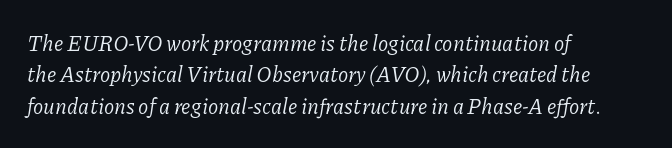
Nothing unusual about the tracking: characters are spaced as the font intends. Line beginnings align vertically; line endings do not. Each stroke keeps to a modest, everyday thickness or less. The text carries the slant typical of an italic or oblique font.
